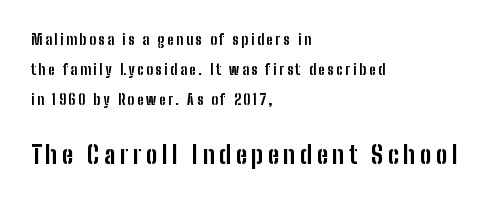
Q: Is the text bold? A: Yes.
Q: Is the text italic (slanted)? A: No, it is upright.
Q: Is the text underlined? A: No.
Q: How is the paragraph aligned? A: Left-aligned.
Q: Is the spacing between lines tight, normal or loose? A: Loose.
Q: Which block of text is set in a larger size, the first (top) or the second (bottom)? A: The second (bottom) one.
